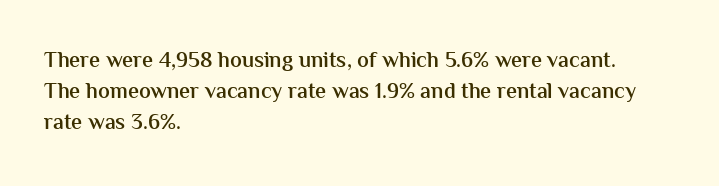
The image shows 22 px text type, upright; set left-aligned, normal line spacing (1.42x), normal letter spacing, not underlined.
